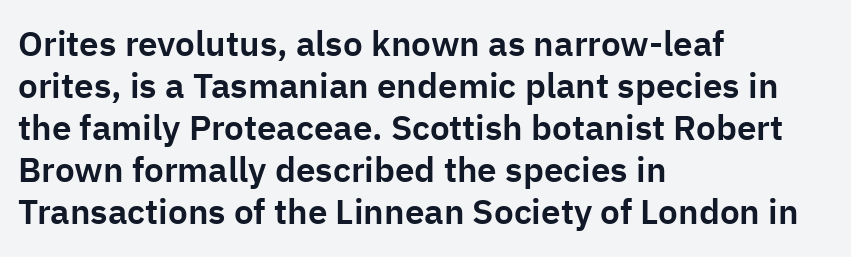
Q: Is the text italic (slanted)? A: No, it is upright.
Q: Is the typeface a serif or a sans-serif typeface? A: Sans-serif.
Q: Is the text underlined? A: No.
Q: How is the paragraph aligned? A: Left-aligned.
Q: Is the spacing between letters normal or unusually wide? A: Normal.
Q: Width (condensed, normal, or wide)? A: Normal.
Q: Stroke contrast? A: Low.
Q: x-height? A: Medium.
Q: Monospaced? A: No.
